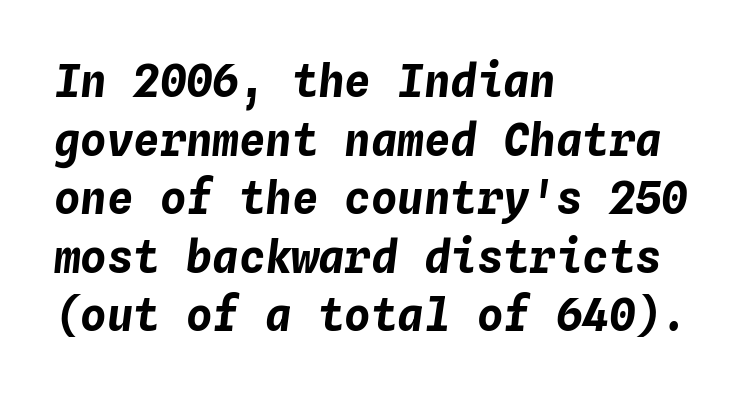
The image shows 44 px bold type, italic (leaning right), monospaced; set left-aligned, normal line spacing (1.33x), normal letter spacing, not underlined; low stroke contrast and a medium x-height.
